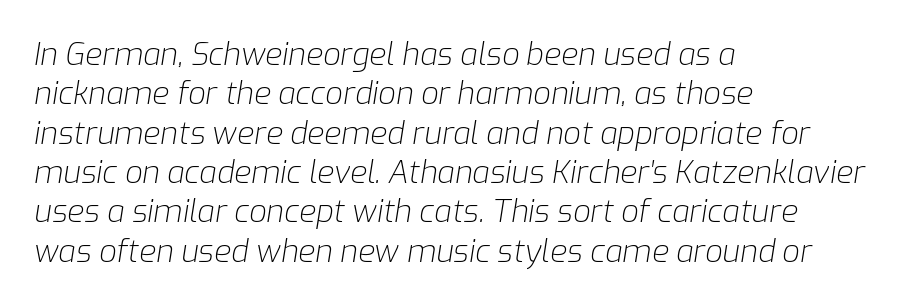
Q: Is the text bold? A: No.
Q: Is the text italic (slanted)? A: Yes, it leans right by about 9 degrees.
Q: Is the text underlined? A: No.
Q: How is the paragraph aligned? A: Left-aligned.
Q: Is the spacing between letters normal or unusually wide? A: Normal.
Q: Is the spacing between lines tight, normal or loose? A: Normal.
Q: Width (condensed, normal, or wide)? A: Normal.
Q: Stroke contrast? A: Low.
Q: x-height? A: Medium.
Q: Monospaced? A: No.
